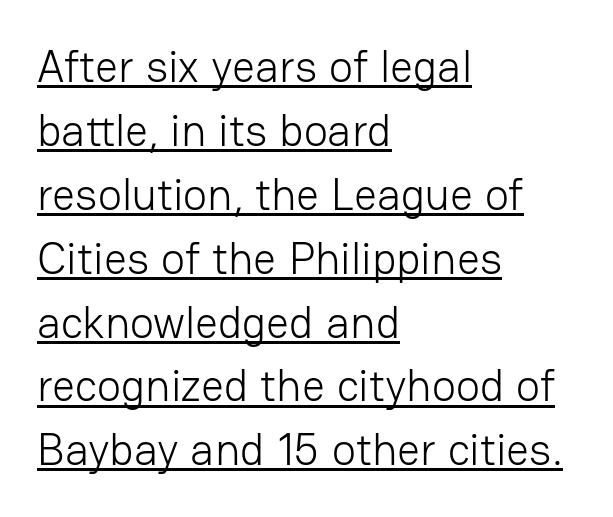
Q: Is the text bold? A: No.
Q: Is the text italic (slanted)? A: No, it is upright.
Q: Is the typeface a serif or a sans-serif typeface? A: Sans-serif.
Q: Is the text underlined? A: Yes.
Q: How is the paragraph aligned? A: Left-aligned.
Q: Is the spacing between letters normal or unusually wide? A: Normal.
Q: Is the spacing between lines tight, normal or loose? A: Normal.
Q: Width (condensed, normal, or wide)? A: Normal.
Q: Stroke contrast? A: Low.
Q: x-height? A: Medium.
Q: Monospaced? A: No.
